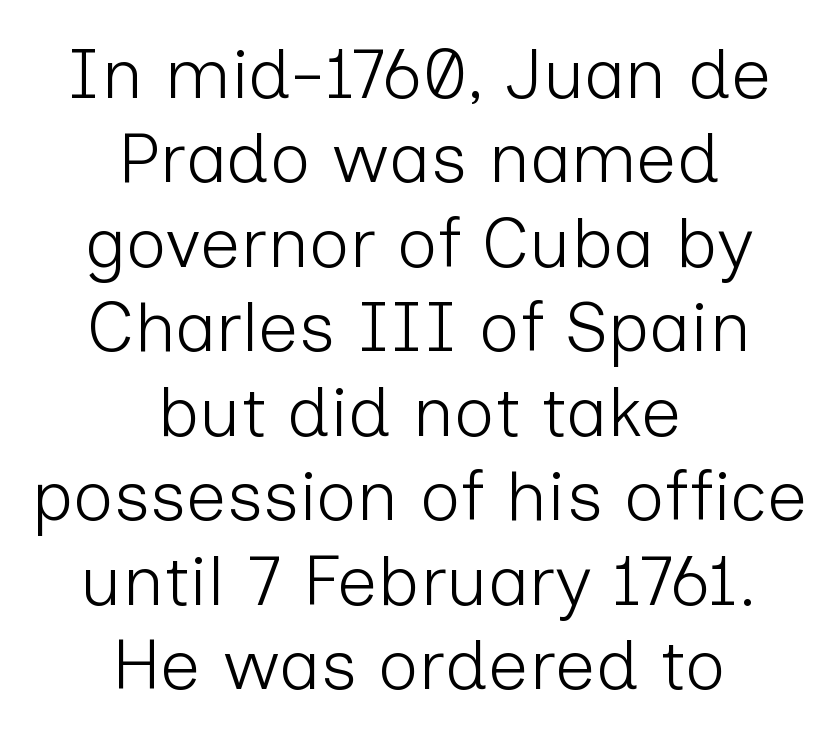
{"serif": "no", "italic": "no", "bold": "no", "weight": "light", "width": "normal", "stroke_contrast": "low", "x_height": "medium", "monospaced": "no", "underline": "no", "align": "center", "line_spacing_ratio": 1.19, "letter_spacing": "normal", "letter_spacing_em": 0.0, "glyph_px": 71}
